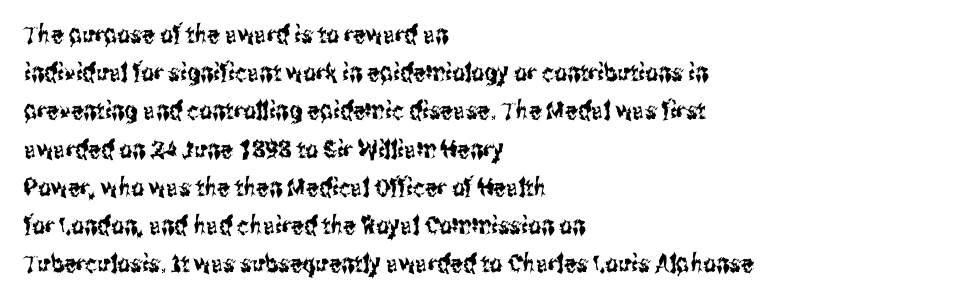
Descenders hang freely into open space. Teacher's note: observe the even left margin — that is flush-left alignment. The vertical gap from one line to the next is medium. If you drew a line through each stem, it would be perfectly vertical. The letters sit at their default tracking, neither squeezed nor spread.
